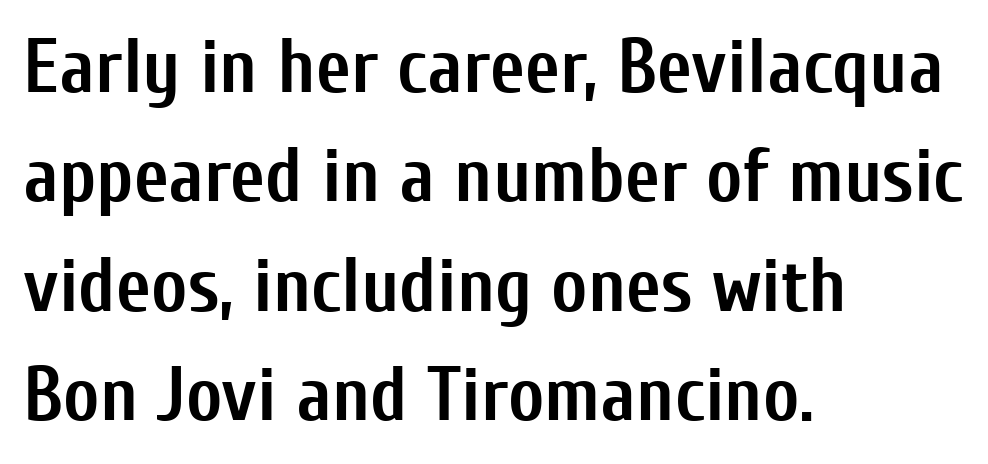
The image shows 76 px semibold, condensed sans-serif type, upright; set left-aligned, normal line spacing (1.44x), normal letter spacing, not underlined; low stroke contrast and a medium x-height.
